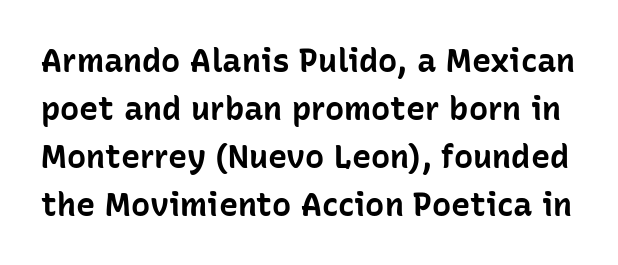
The image shows 32 px bold sans-serif type, upright; set normal line spacing (1.5x), normal letter spacing, not underlined; low stroke contrast and a medium x-height.
